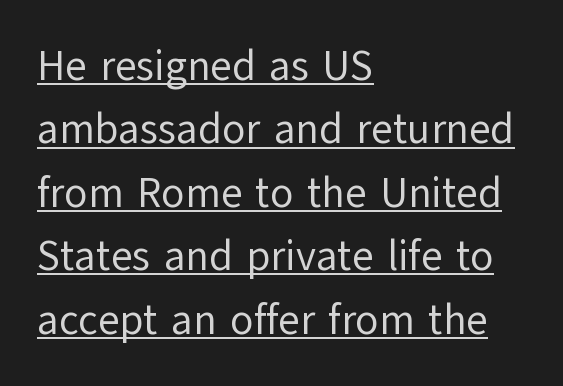
Q: Is the text bold? A: No.
Q: Is the text italic (slanted)? A: No, it is upright.
Q: Is the typeface a serif or a sans-serif typeface? A: Sans-serif.
Q: Is the text underlined? A: Yes.
Q: How is the paragraph aligned? A: Left-aligned.
Q: Is the spacing between letters normal or unusually wide? A: Normal.
Q: Is the spacing between lines tight, normal or loose? A: Normal.
Q: Width (condensed, normal, or wide)? A: Normal.
Q: Stroke contrast? A: Low.
Q: x-height? A: Medium.
Q: Monospaced? A: No.
